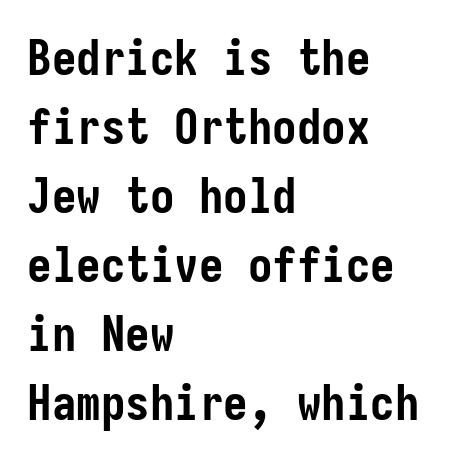
The image shows 49 px semibold, condensed sans-serif type, upright; set left-aligned, normal line spacing (1.41x), normal letter spacing, not underlined; low stroke contrast and a medium x-height.
